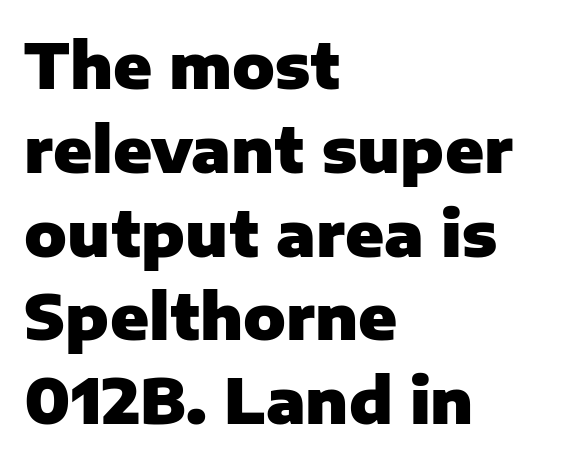
The font is running at its bold setting. Reading down the block, your eye returns to a fixed left position each line. This sample keeps an unexceptional amount of space between lines. Spacing verdict: proportional, widths tailored to each character. Descenders hang freely into open space.
